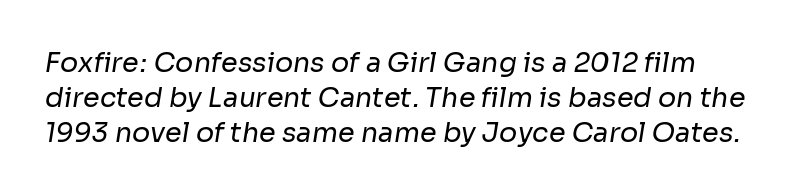
{"bold": "no", "underline": "no", "line_spacing": "normal", "line_spacing_ratio": 1.3, "letter_spacing": "normal", "letter_spacing_em": 0.0, "glyph_px": 27}
